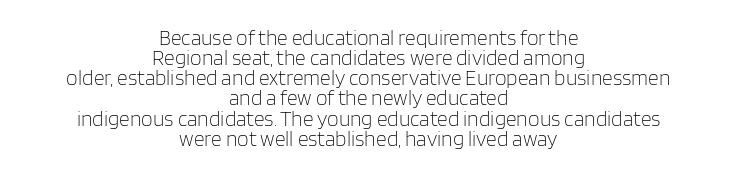
{"italic": "no", "bold": "no", "underline": "no", "align": "center", "line_spacing": "tight", "line_spacing_ratio": 0.96, "letter_spacing": "normal", "letter_spacing_em": 0.0, "glyph_px": 21}
